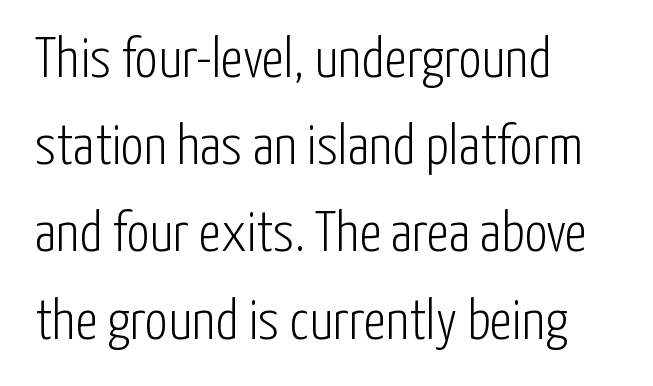
Q: Is the text bold? A: No.
Q: Is the text italic (slanted)? A: No, it is upright.
Q: Is the typeface a serif or a sans-serif typeface? A: Sans-serif.
Q: Is the text underlined? A: No.
Q: How is the paragraph aligned? A: Left-aligned.
Q: Is the spacing between letters normal or unusually wide? A: Normal.
Q: Is the spacing between lines tight, normal or loose? A: Normal.
Q: Width (condensed, normal, or wide)? A: Condensed.
Q: Stroke contrast? A: Low.
Q: x-height? A: Medium.
Q: Monospaced? A: No.
